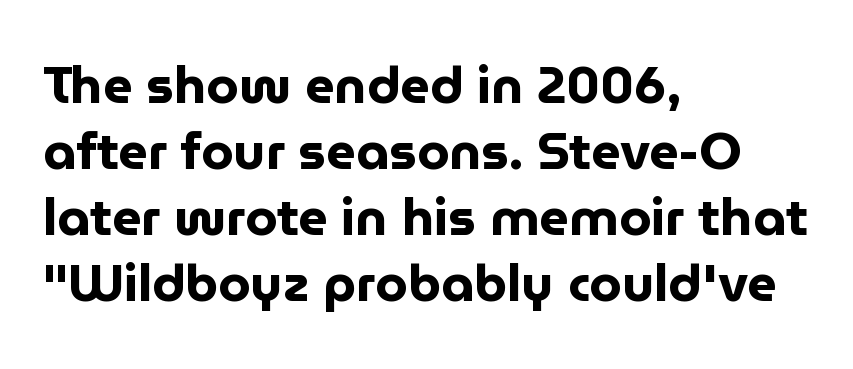
{"serif": "no", "italic": "no", "bold": "yes", "weight": "bold", "width": "normal", "stroke_contrast": "low", "x_height": "medium", "monospaced": "no", "underline": "no", "align": "left", "line_spacing": "normal", "line_spacing_ratio": 1.27, "letter_spacing": "normal", "letter_spacing_em": 0.0, "glyph_px": 52}
